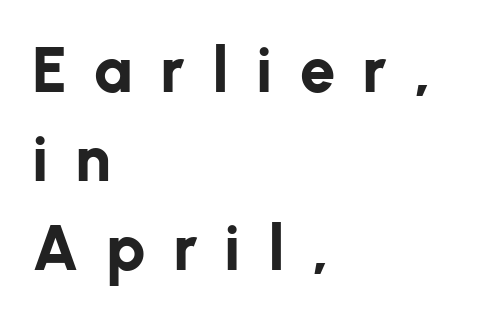
Q: Is the text bold? A: Yes.
Q: Is the text italic (slanted)? A: No, it is upright.
Q: Is the typeface a serif or a sans-serif typeface? A: Sans-serif.
Q: Is the text underlined? A: No.
Q: How is the paragraph aligned? A: Left-aligned.
Q: Is the spacing between letters normal or unusually wide? A: Unusually wide.
Q: Is the spacing between lines tight, normal or loose? A: Normal.
Q: Width (condensed, normal, or wide)? A: Normal.
Q: Stroke contrast? A: Low.
Q: x-height? A: Medium.
Q: Monospaced? A: No.
